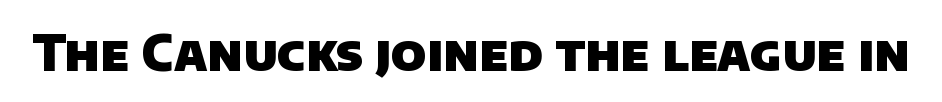
The image shows 49 px heavy sans-serif type; set normal letter spacing, not underlined; low stroke contrast and a large x-height.
